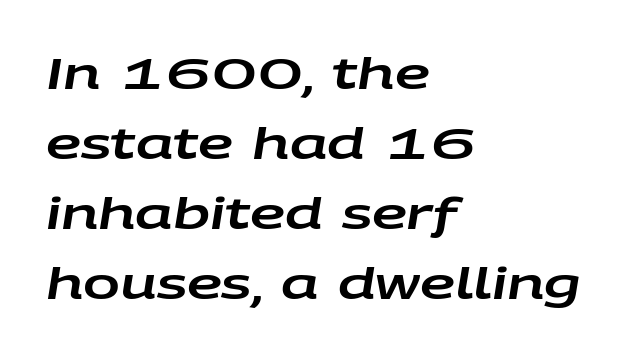
The image shows 44 px wide type, italic (leaning right); set left-aligned, normal line spacing (1.59x), normal letter spacing, not underlined; low stroke contrast and a large x-height.
